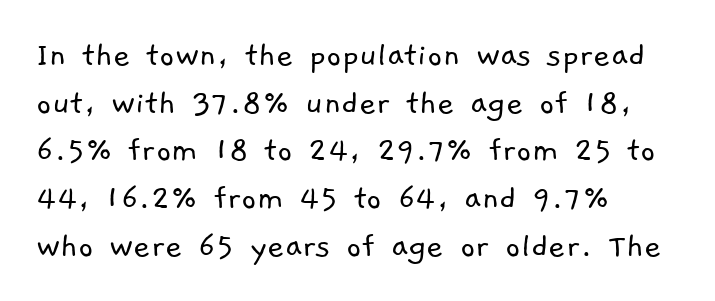
{"serif": "no", "bold": "no", "weight": "light", "width": "normal", "stroke_contrast": "low", "x_height": "medium", "monospaced": "no", "underline": "no", "align": "left", "line_spacing": "normal", "line_spacing_ratio": 1.29, "letter_spacing": "normal", "letter_spacing_em": 0.0, "glyph_px": 37}
